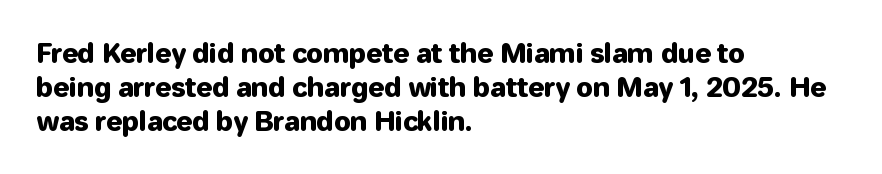
The image shows 27 px text type, upright; set left-aligned, normal line spacing (1.26x), normal letter spacing, not underlined.
